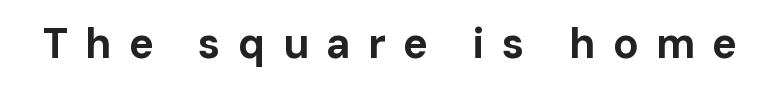
{"serif": "no", "italic": "no", "bold": "yes", "weight": "bold", "width": "normal", "stroke_contrast": "low", "x_height": "medium", "monospaced": "no", "underline": "no", "letter_spacing": "wide", "letter_spacing_em": 0.41, "glyph_px": 42}
